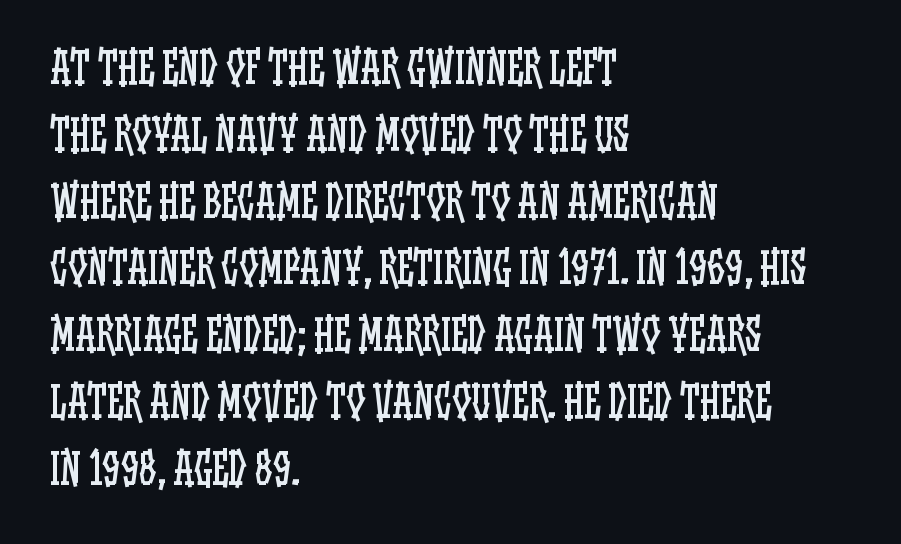
The image shows 42 px regular-weight, condensed type, upright; set left-aligned, normal line spacing (1.59x), normal letter spacing, not underlined; low stroke contrast and a large x-height.
